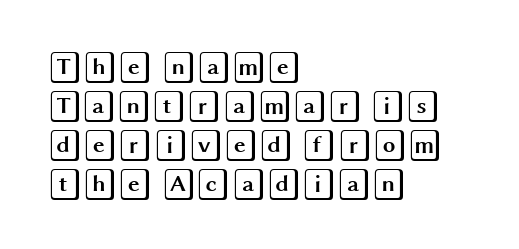
Each row of text sits above clean, open space. These lines are set flush left with a ragged right edge. The letters stand upright; this is a roman face. The face used here is rendered with its standard letterfit.
